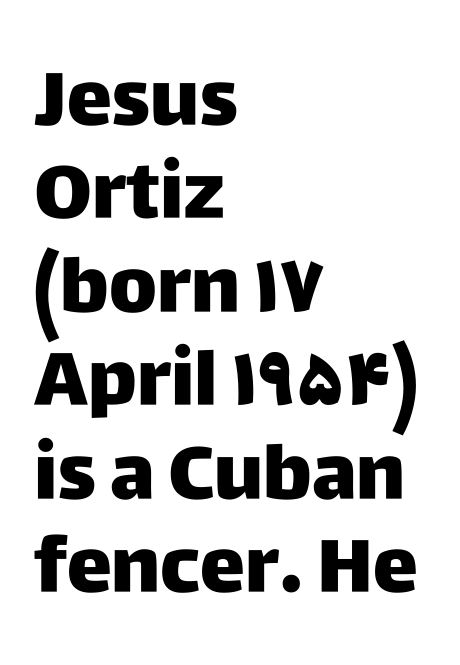
The image shows 76 px sans-serif type, upright; set left-aligned, line spacing 1.23x, normal letter spacing, not underlined; low stroke contrast and a large x-height.
